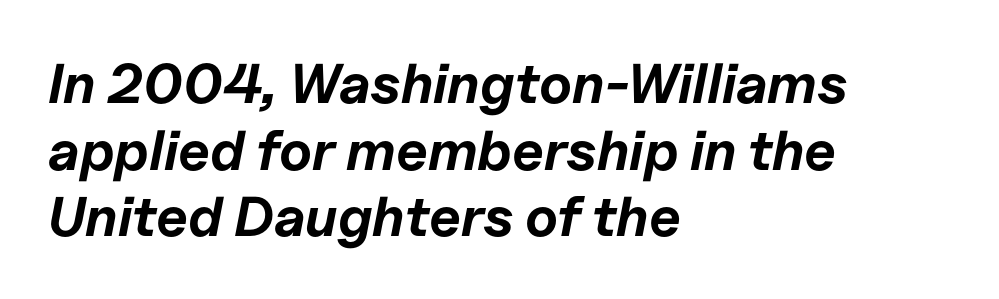
Q: Is the text bold? A: Yes.
Q: Is the text italic (slanted)? A: Yes, it leans right by about 11 degrees.
Q: Is the text underlined? A: No.
Q: How is the paragraph aligned? A: Left-aligned.
Q: Is the spacing between letters normal or unusually wide? A: Normal.
Q: Width (condensed, normal, or wide)? A: Normal.
Q: Stroke contrast? A: Low.
Q: x-height? A: Medium.
Q: Monospaced? A: No.
